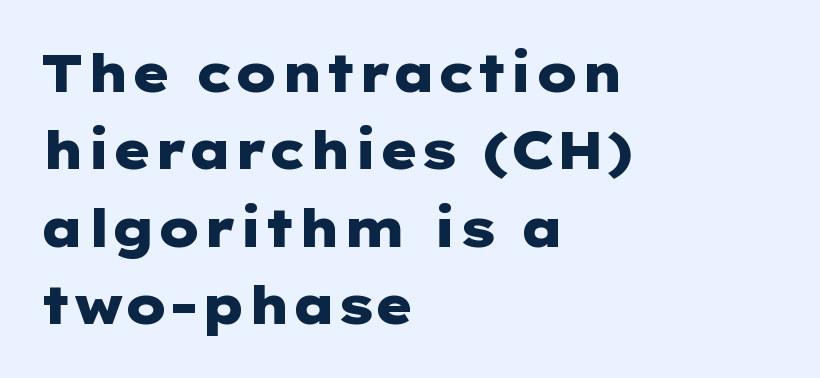
The image shows 52 px heavy, wide sans-serif type, upright; set left-aligned, normal line spacing (1.49x), normal letter spacing, not underlined; low stroke contrast and a medium x-height.
